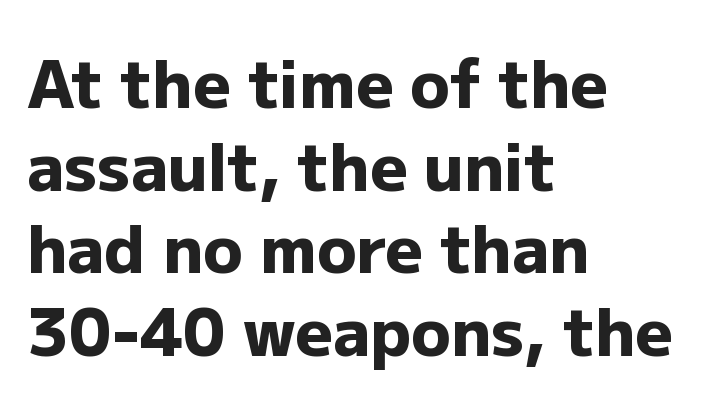
{"serif": "no", "italic": "no", "bold": "yes", "weight": "heavy", "width": "normal", "stroke_contrast": "low", "x_height": "medium", "monospaced": "no", "underline": "no", "align": "left", "line_spacing": "normal", "line_spacing_ratio": 1.27, "letter_spacing": "normal", "letter_spacing_em": 0.0, "glyph_px": 65}
